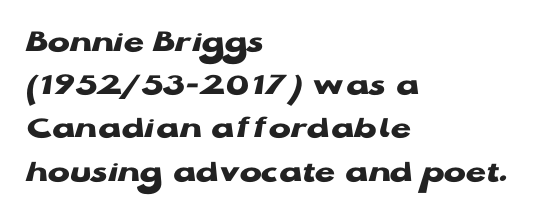
The image shows 33 px heavy, wide sans-serif type, upright; set left-aligned, normal line spacing (1.31x), normal letter spacing, not underlined; low stroke contrast and a medium x-height.
